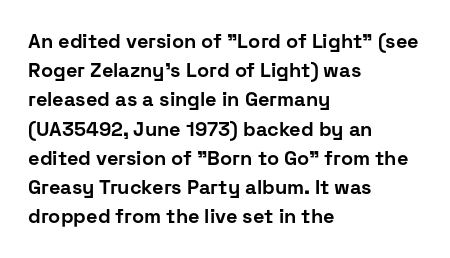
The glyphs are unaccompanied by any horizontal stroke below them. Line spacing here is normal. It's the straight-up-and-down kind of type. A dark, heavy texture on the line: the type is bold. The text block is weighted toward the left margin, trailing off unevenly rightward. Characters follow at the spacing the type designer built in.
